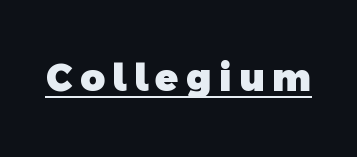
Q: Is the text bold? A: Yes.
Q: Is the typeface a serif or a sans-serif typeface? A: Sans-serif.
Q: Is the text underlined? A: Yes.
Q: Is the spacing between letters normal or unusually wide? A: Unusually wide.
Q: Width (condensed, normal, or wide)? A: Normal.
Q: x-height? A: Medium.
Q: Monospaced? A: No.
